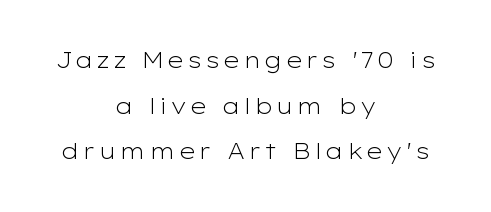
{"italic": "no", "bold": "no", "underline": "no", "align": "center", "line_spacing": "loose", "line_spacing_ratio": 2.07, "glyph_px": 22}
